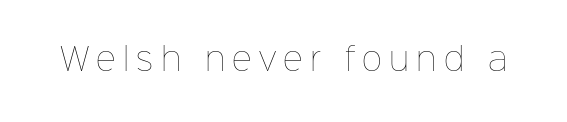
The space directly below the letters is spotless. Character widths vary here, with narrow letters taking less room than wide ones. The typesetting does not lean heavy: it is not bold. Here the glyphs are tracked loosely, breaking word shapes into spaced letters.
